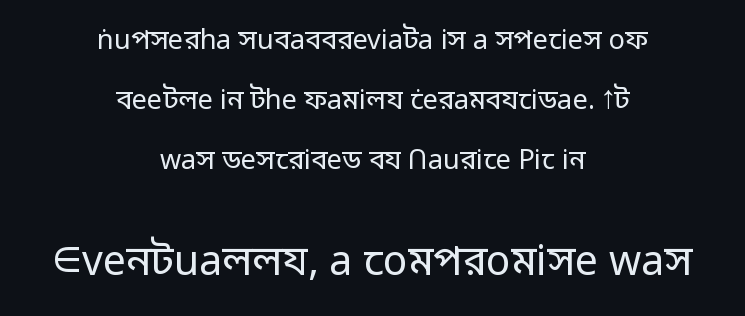
{"serif": "no", "italic": "no", "bold": "no", "weight": "regular", "width": "normal", "stroke_contrast": "low", "x_height": "medium", "monospaced": "no", "underline": "no", "align": "center", "line_spacing": "loose", "line_spacing_ratio": 2.22, "letter_spacing": "normal", "letter_spacing_em": 0.0, "larger_block": "second", "size_ratio": 1.52, "glyph_px": 41}
